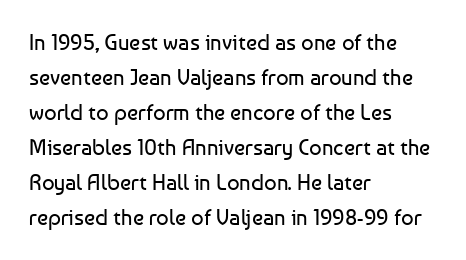
The image shows 22 px text type, upright; set left-aligned, normal line spacing (1.59x), normal letter spacing, not underlined.
